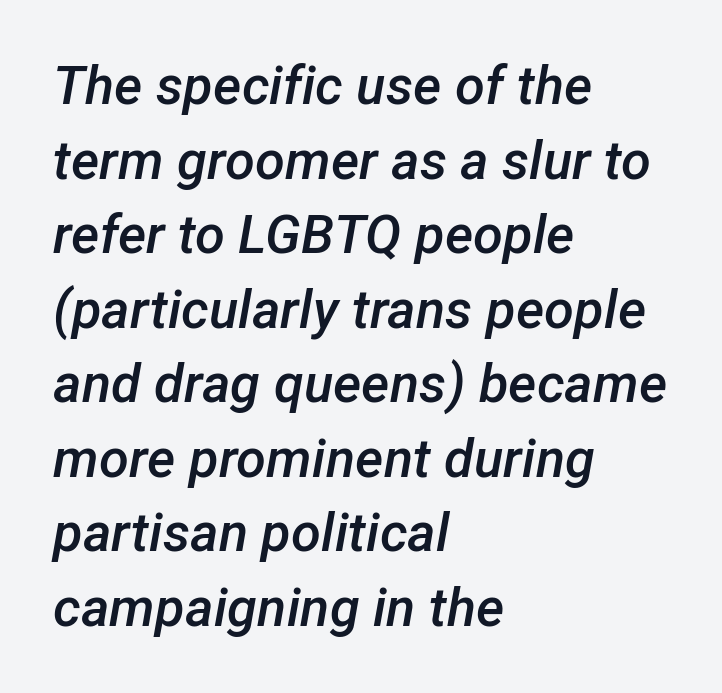
I'd describe the lettering as semibold — firm but not a full bold. The gap between lines stays unmarked. Quick note: italic. Look at the tracking — it's just the regular setting, nothing added. Compared with a centered layout, this one pins lines to the left instead.
